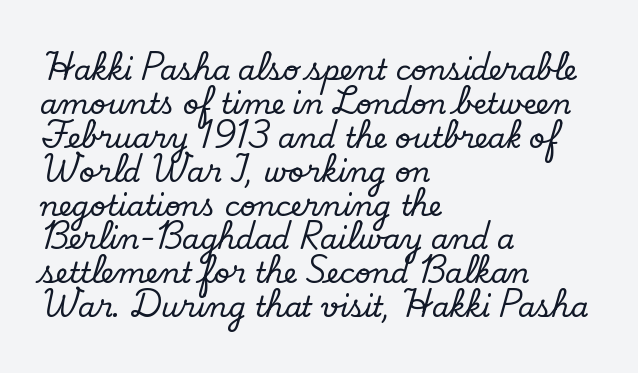
{"serif": "yes", "width": "normal", "stroke_contrast": "low", "x_height": "small", "monospaced": "no", "underline": "no", "align": "left", "line_spacing_ratio": 1.21, "letter_spacing": "normal", "letter_spacing_em": 0.0, "glyph_px": 28}
